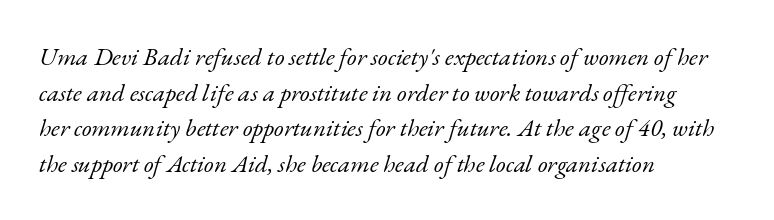
Honestly, the row spacing looks completely unremarkable. No letter is thick-stroked: the sample isn't bold. Letters rest on an invisible, unmarked baseline. It's the slanting kind of type. Horizontal alignment here is leftward, the default for most running prose.
